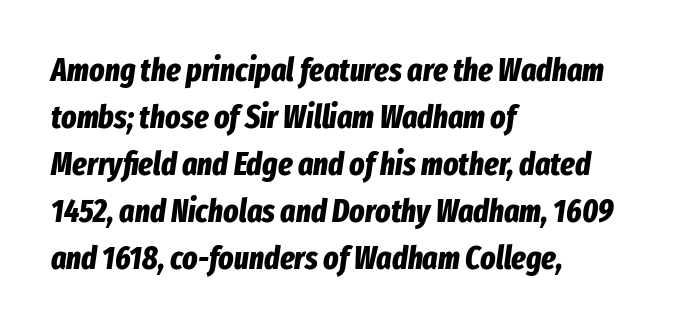
The image shows 32 px bold, condensed type, italic (leaning right); set left-aligned, normal line spacing (1.47x), normal letter spacing, not underlined; low stroke contrast and a medium x-height.
